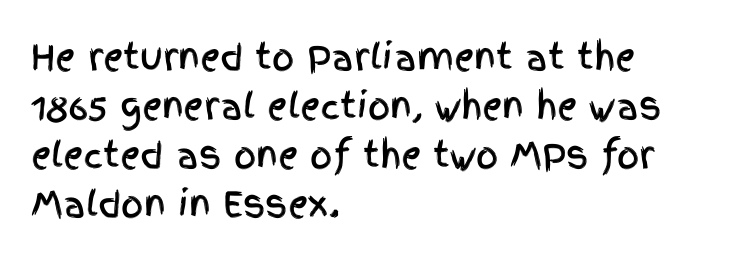
Words appear dense and cohesive because spacing is normal. The space directly below the letters is spotless. A sans-serif font was chosen for this passage. The block of text has a typical density, with ordinary space between rows. The compositor pushed each line to the left boundary. A typesetter would call this proportional, since set widths differ per character.
